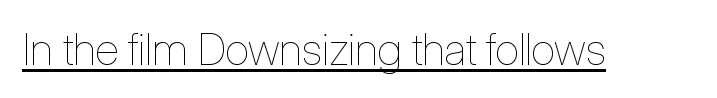
The image shows 44 px thin, condensed type, upright; set normal letter spacing, underlined; low stroke contrast and a medium x-height.
